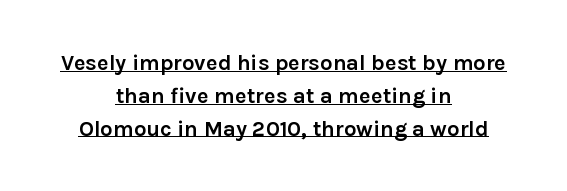
The line-height multiplier appears to be the usual default. Horizontally, the lines are justified to the midpoint only. Each word holds together tightly as a unit, with standard inter-letter gaps. Every stem runs plumb, perpendicular to the baseline.
